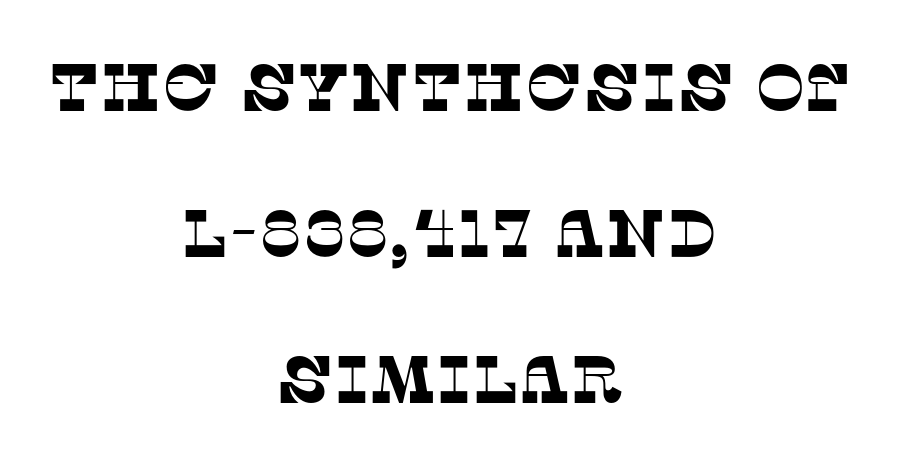
{"serif": "yes", "width": "normal", "stroke_contrast": "low", "x_height": "large", "monospaced": "no", "underline": "no", "align": "center", "line_spacing": "loose", "line_spacing_ratio": 2.18, "letter_spacing": "normal", "letter_spacing_em": 0.0, "glyph_px": 67}
